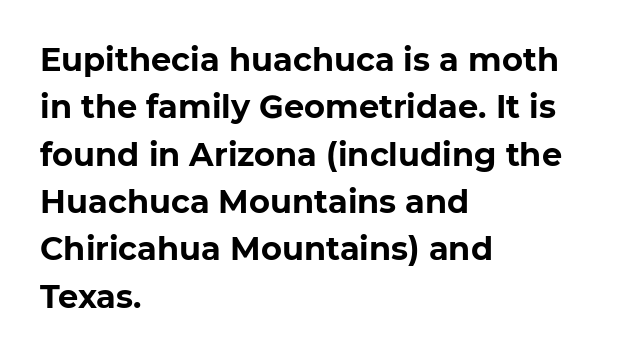
{"serif": "no", "bold": "yes", "weight": "bold", "width": "normal", "stroke_contrast": "low", "x_height": "medium", "monospaced": "no", "underline": "no", "align": "left", "line_spacing": "normal", "line_spacing_ratio": 1.48, "letter_spacing": "normal", "letter_spacing_em": 0.0, "glyph_px": 32}
